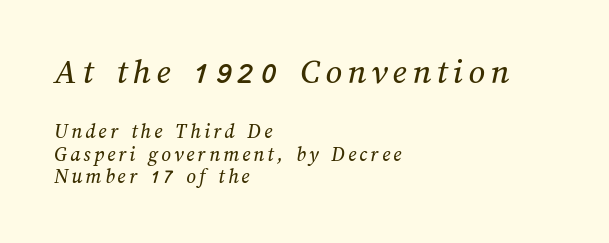
Q: Is the text underlined? A: No.
Q: How is the paragraph aligned? A: Left-aligned.
Q: Is the spacing between lines tight, normal or loose? A: Tight.
Q: Which block of text is set in a larger size, the first (top) or the second (bottom)? A: The first (top) one.
Q: Width (condensed, normal, or wide)? A: Normal.
Q: Stroke contrast? A: Medium.
Q: x-height? A: Medium.
Q: Monospaced? A: No.
